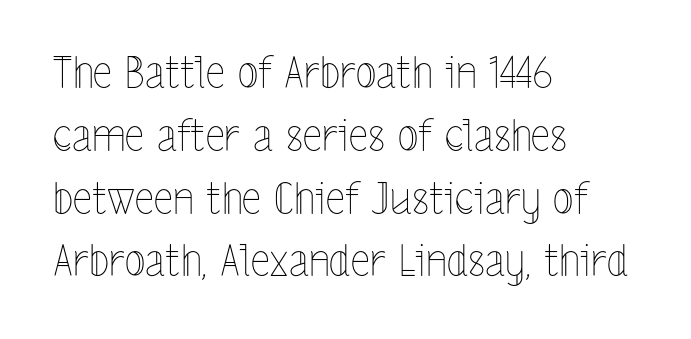
Q: Is the text bold? A: No.
Q: Is the text italic (slanted)? A: No, it is upright.
Q: Is the text underlined? A: No.
Q: How is the paragraph aligned? A: Left-aligned.
Q: Is the spacing between letters normal or unusually wide? A: Normal.
Q: Is the spacing between lines tight, normal or loose? A: Normal.
Q: Width (condensed, normal, or wide)? A: Condensed.
Q: x-height? A: Medium.
Q: Monospaced? A: No.
